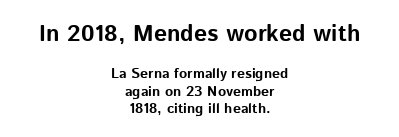
{"italic": "no", "bold": "yes", "underline": "no", "align": "center", "line_spacing_ratio": 1.22, "letter_spacing": "normal", "letter_spacing_em": 0.0, "larger_block": "first", "size_ratio": 1.64, "glyph_px": 23}
